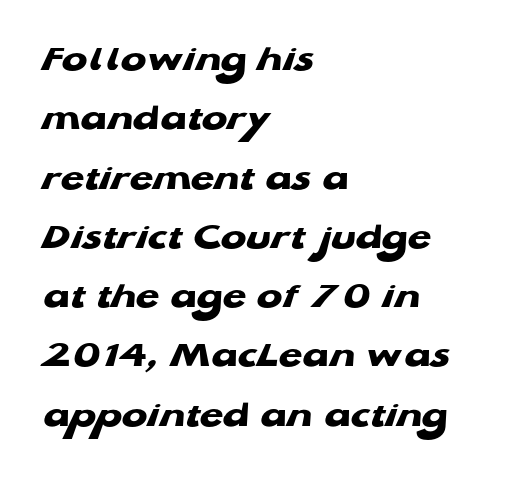
Q: Is the text bold? A: Yes.
Q: Is the typeface a serif or a sans-serif typeface? A: Sans-serif.
Q: Is the text underlined? A: No.
Q: How is the paragraph aligned? A: Left-aligned.
Q: Is the spacing between letters normal or unusually wide? A: Normal.
Q: Is the spacing between lines tight, normal or loose? A: Normal.
Q: Width (condensed, normal, or wide)? A: Wide.
Q: Stroke contrast? A: Low.
Q: x-height? A: Medium.
Q: Monospaced? A: No.
